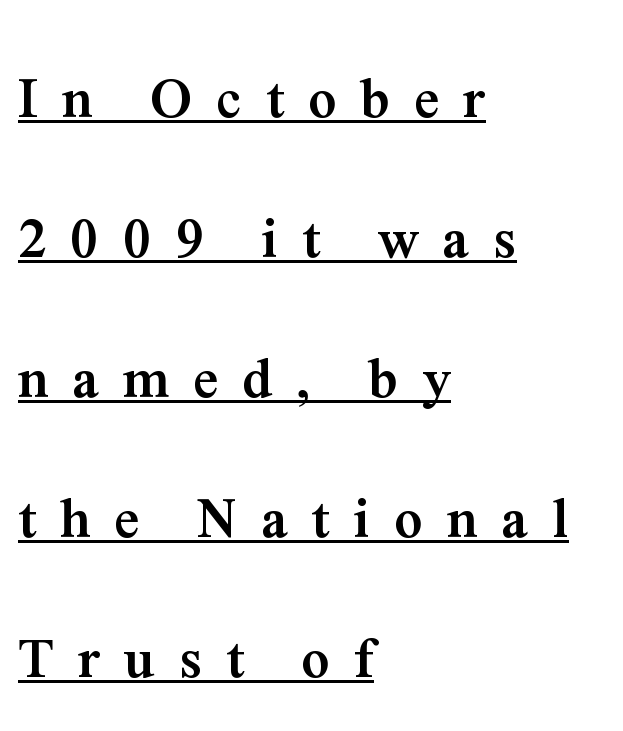
These lines have a slow, spaced-out rhythm from letter to letter. The typesetter has applied underlining to the passage shown. Which margin do the lines hug? The left one — the right edge is uneven. You could not count columns in this text — the font is proportionally spaced.
